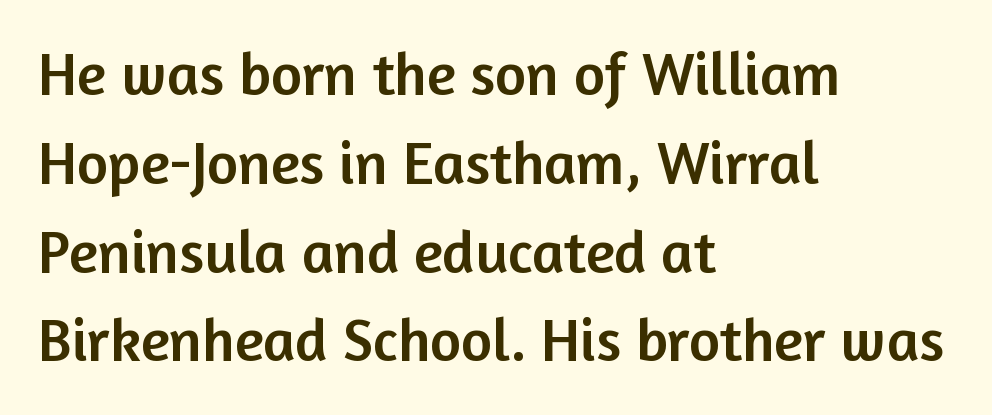
{"serif": "no", "italic": "no", "width": "normal", "stroke_contrast": "low", "x_height": "medium", "monospaced": "no", "underline": "no", "align": "left", "line_spacing": "normal", "line_spacing_ratio": 1.48, "letter_spacing": "normal", "letter_spacing_em": 0.0, "glyph_px": 60}
